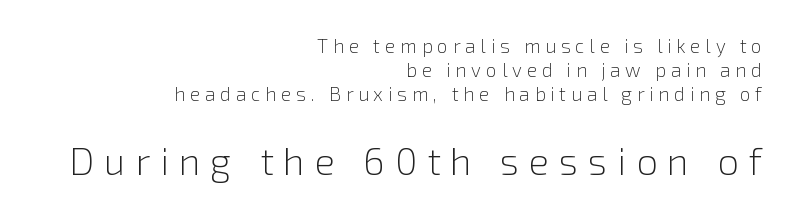
The image shows 38 px light sans-serif type, upright; set right-aligned, normal line spacing (1.27x), unusually wide letter spacing (+0.26 em), not underlined; the second (bottom) block is 2.0x larger; low stroke contrast and a medium x-height.
